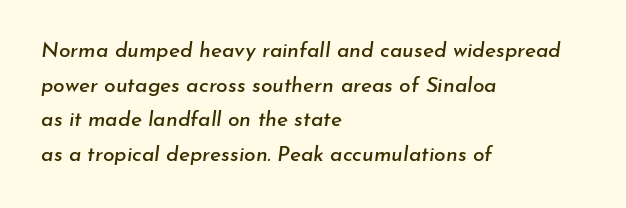
Tracking here is standard; glyphs follow each other at the usual distance. If you measured baseline to baseline, you'd find a middling distance. Type without underlining. The typesetter chose a ragged-right arrangement here. Posture: slanted.
